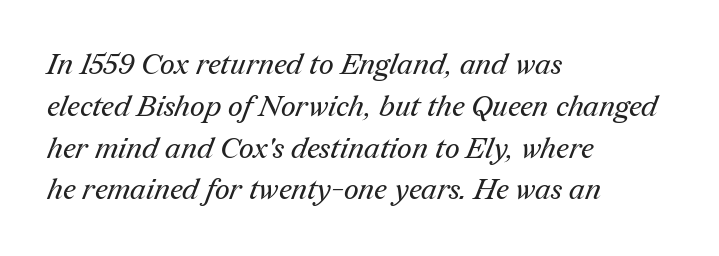
{"serif": "yes", "bold": "no", "weight": "regular", "width": "normal", "stroke_contrast": "medium", "x_height": "medium", "monospaced": "no", "underline": "no", "align": "left", "line_spacing": "normal", "line_spacing_ratio": 1.44, "letter_spacing": "normal", "letter_spacing_em": 0.0, "glyph_px": 29}
